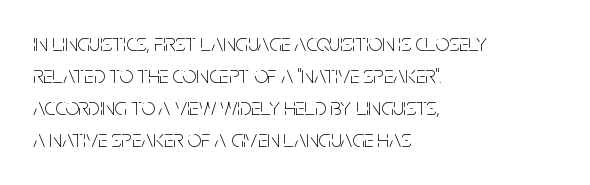
{"italic": "no", "bold": "no", "underline": "no", "align": "left", "line_spacing": "normal", "line_spacing_ratio": 1.34, "letter_spacing": "normal", "letter_spacing_em": 0.0, "glyph_px": 24}
